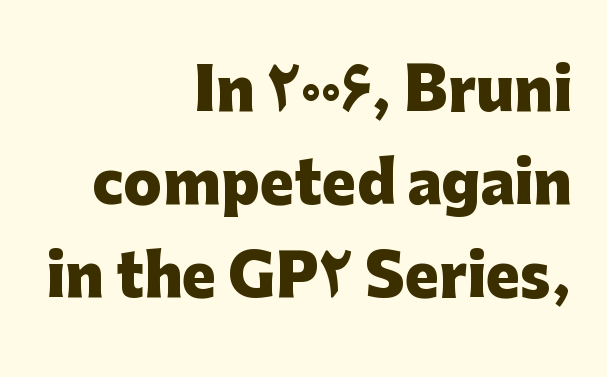
Q: Is the text bold? A: Yes.
Q: Is the text italic (slanted)? A: No, it is upright.
Q: Is the typeface a serif or a sans-serif typeface? A: Sans-serif.
Q: Is the text underlined? A: No.
Q: How is the paragraph aligned? A: Right-aligned.
Q: Is the spacing between letters normal or unusually wide? A: Normal.
Q: Is the spacing between lines tight, normal or loose? A: Normal.
Q: Width (condensed, normal, or wide)? A: Normal.
Q: Stroke contrast? A: Low.
Q: x-height? A: Medium.
Q: Monospaced? A: No.
